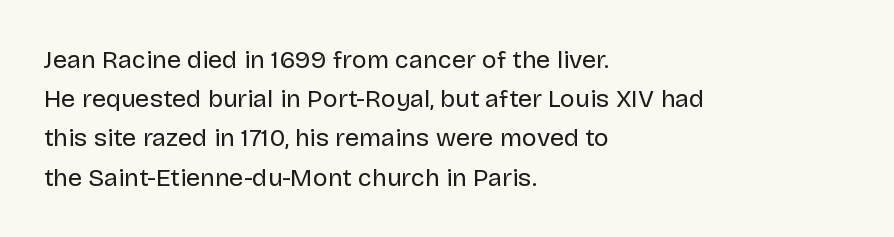
{"italic": "no", "bold": "no", "underline": "no", "align": "left", "line_spacing": "normal", "line_spacing_ratio": 1.57, "letter_spacing": "normal", "letter_spacing_em": 0.0, "glyph_px": 25}
